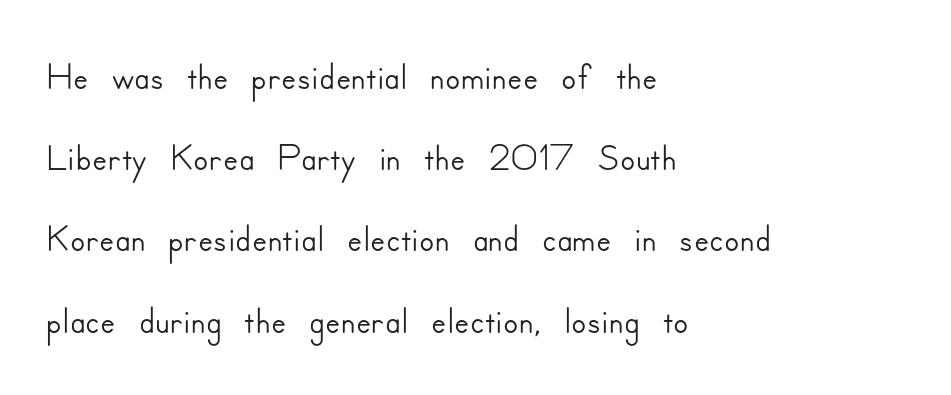
The lettering holds an erect, upright posture throughout. The text was rendered using a sans face with plain stroke endings. Words float on clear page, feet unadorned. The face used here is rendered with its standard letterfit. How would I describe the line gaps? Plain and ordinary.
